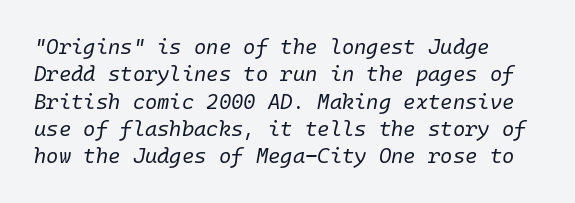
Q: Is the text bold? A: No.
Q: Is the text italic (slanted)? A: Yes, it leans right by about 10 degrees.
Q: Is the text underlined? A: No.
Q: How is the paragraph aligned? A: Left-aligned.
Q: Is the spacing between letters normal or unusually wide? A: Normal.
Q: Is the spacing between lines tight, normal or loose? A: Normal.
